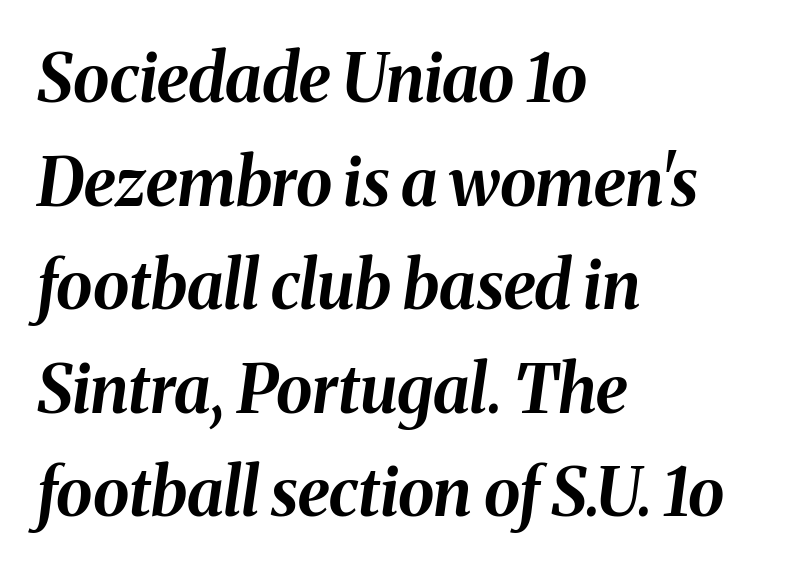
Q: Is the text bold? A: Yes.
Q: Is the text italic (slanted)? A: Yes, it leans right by about 8 degrees.
Q: Is the text underlined? A: No.
Q: How is the paragraph aligned? A: Left-aligned.
Q: Is the spacing between letters normal or unusually wide? A: Normal.
Q: Is the spacing between lines tight, normal or loose? A: Normal.
Q: Width (condensed, normal, or wide)? A: Normal.
Q: Stroke contrast? A: Medium.
Q: x-height? A: Medium.
Q: Monospaced? A: No.
